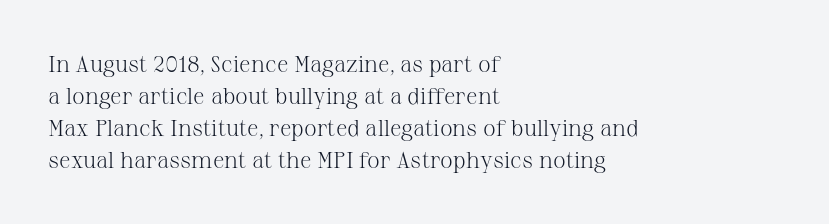
The image shows 23 px text type, upright; set left-aligned, normal line spacing (1.39x), normal letter spacing, not underlined.
